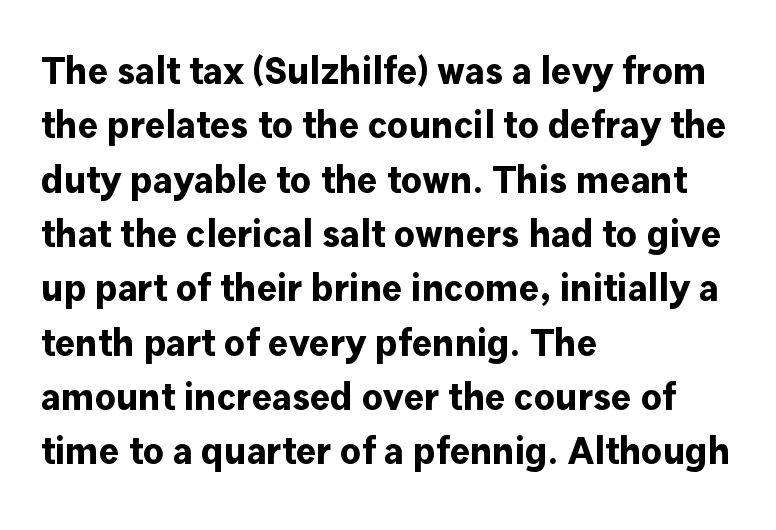
Note the varied advance widths — an 'i' is clearly narrower than an 'm'. The passage is arranged the way most books set body copy — flush left. You can tell from the bare stems that sans-serif type was used. Characters remain perfectly vertical along every line.
